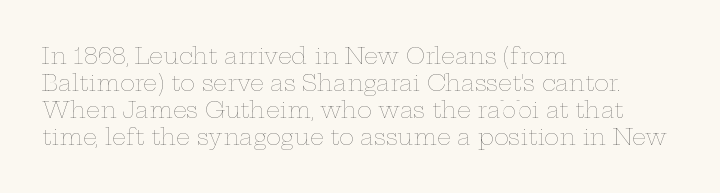
{"italic": "no", "bold": "no", "underline": "no", "align": "left", "line_spacing_ratio": 1.22, "letter_spacing": "normal", "letter_spacing_em": 0.0, "glyph_px": 22}
